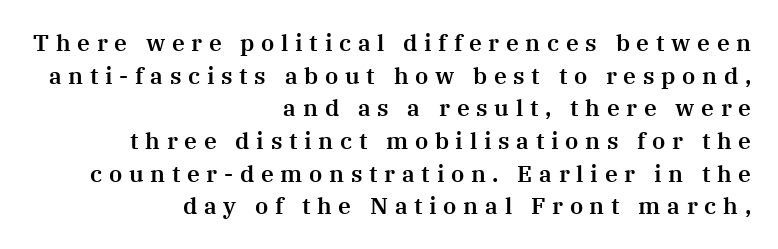
The image shows 23 px text type, upright; set right-aligned, normal line spacing (1.42x), unusually wide letter spacing (+0.29 em), not underlined.
